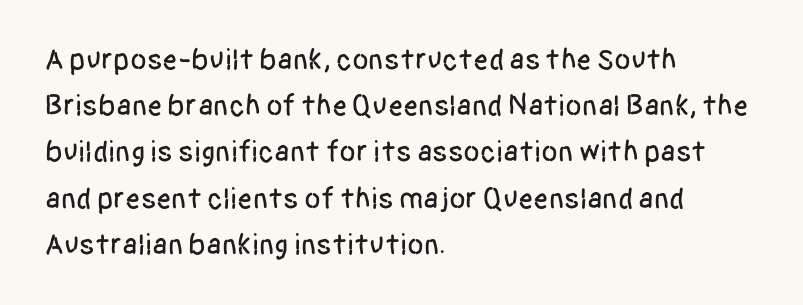
{"serif": "no", "italic": "no", "width": "condensed", "stroke_contrast": "low", "x_height": "large", "monospaced": "no", "underline": "no", "align": "left", "line_spacing": "normal", "line_spacing_ratio": 1.54, "letter_spacing": "normal", "letter_spacing_em": 0.0, "glyph_px": 30}
